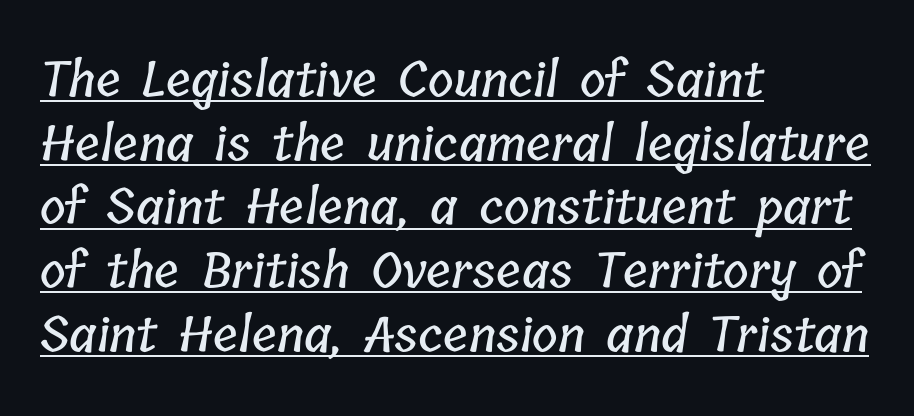
The image shows 49 px condensed type; set left-aligned, normal line spacing (1.3x), normal letter spacing, underlined; low stroke contrast and a medium x-height.
